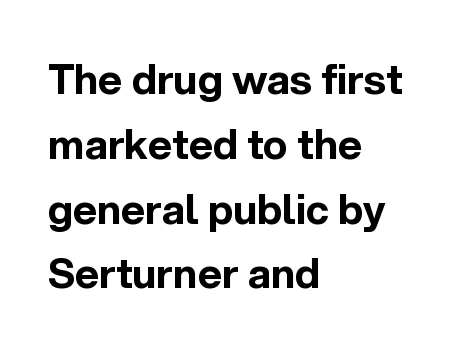
{"serif": "no", "italic": "no", "bold": "yes", "weight": "bold", "width": "normal", "x_height": "medium", "monospaced": "no", "underline": "no", "align": "left", "line_spacing": "normal", "line_spacing_ratio": 1.58, "letter_spacing": "normal", "letter_spacing_em": 0.0, "glyph_px": 41}
